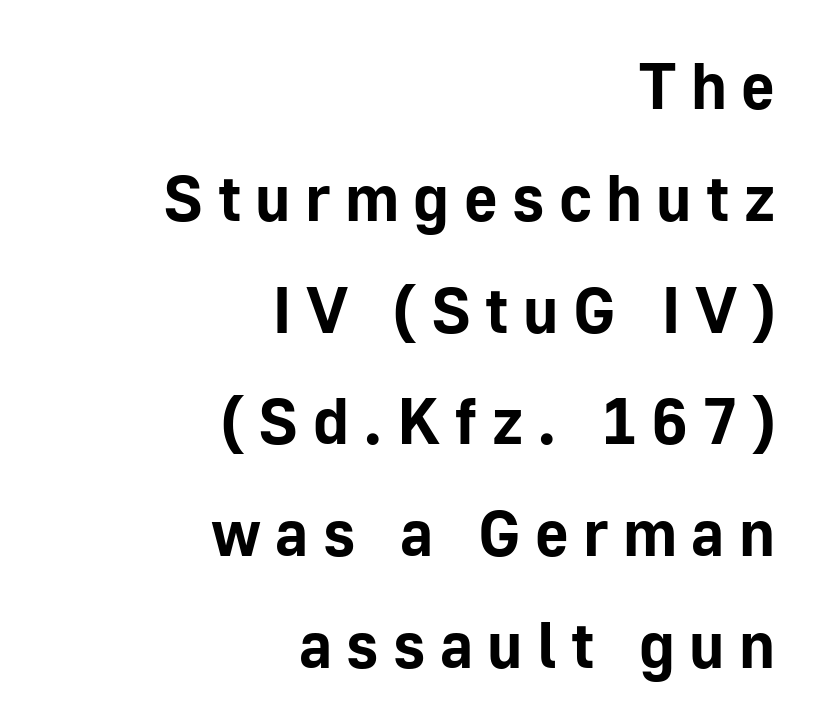
{"serif": "no", "italic": "no", "bold": "yes", "weight": "bold", "width": "normal", "stroke_contrast": "low", "x_height": "medium", "monospaced": "no", "underline": "no", "align": "right", "line_spacing_ratio": 1.72, "letter_spacing": "wide", "letter_spacing_em": 0.22, "glyph_px": 65}
